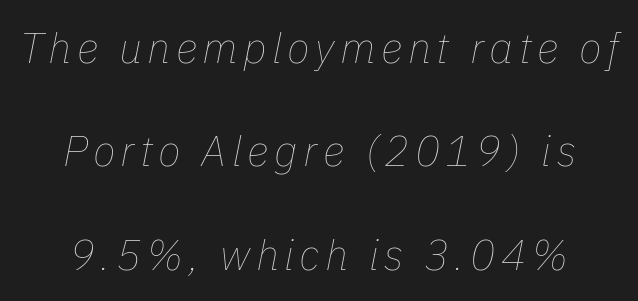
{"italic": "yes", "lean": "right", "slant_degrees": 11, "bold": "no", "weight": "thin", "width": "normal", "stroke_contrast": "low", "x_height": "medium", "monospaced": "no", "underline": "no", "line_spacing": "loose", "line_spacing_ratio": 2.46, "glyph_px": 42}
